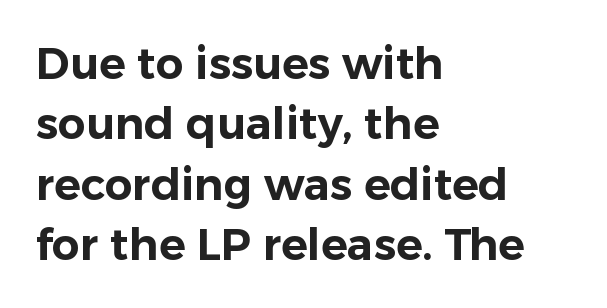
The image shows 44 px sans-serif type, upright; set left-aligned, normal line spacing (1.37x), normal letter spacing, not underlined; low stroke contrast and a medium x-height.
